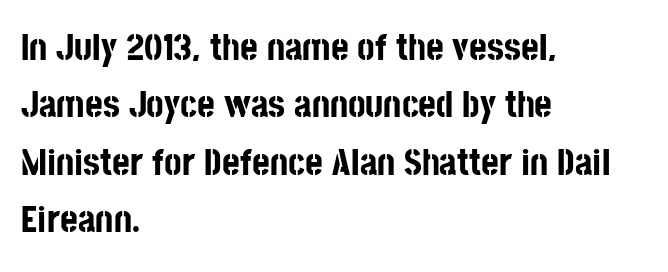
{"serif": "no", "italic": "no", "bold": "yes", "weight": "bold", "width": "condensed", "stroke_contrast": "low", "x_height": "large", "monospaced": "no", "underline": "no", "align": "left", "line_spacing": "normal", "line_spacing_ratio": 1.51, "letter_spacing": "normal", "letter_spacing_em": 0.0, "glyph_px": 38}
